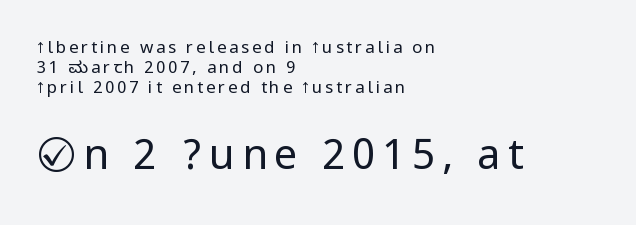
Q: Is the text bold? A: No.
Q: Is the text italic (slanted)? A: No, it is upright.
Q: Is the typeface a serif or a sans-serif typeface? A: Sans-serif.
Q: Is the text underlined? A: No.
Q: How is the paragraph aligned? A: Left-aligned.
Q: Which block of text is set in a larger size, the first (top) or the second (bottom)? A: The second (bottom) one.
Q: Width (condensed, normal, or wide)? A: Condensed.
Q: Stroke contrast? A: Low.
